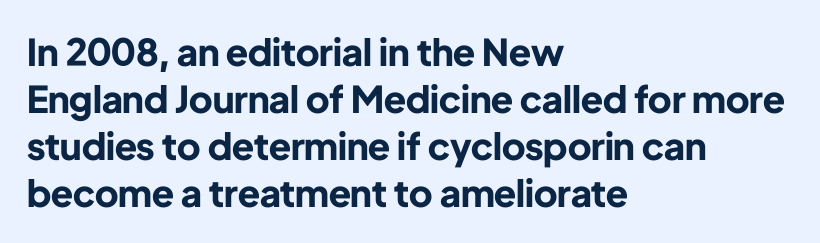
The image shows 37 px bold sans-serif type, upright; set left-aligned, normal line spacing (1.27x), normal letter spacing, not underlined; low stroke contrast and a medium x-height.
